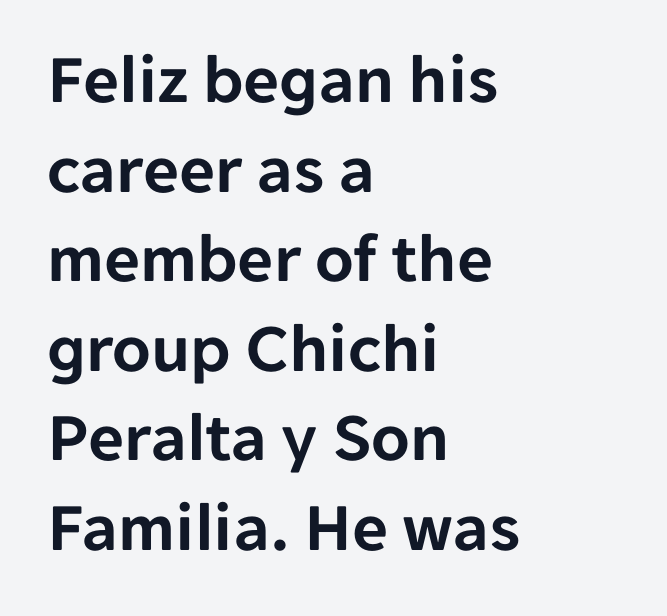
Q: Is the text italic (slanted)? A: No, it is upright.
Q: Is the typeface a serif or a sans-serif typeface? A: Sans-serif.
Q: Is the text underlined? A: No.
Q: How is the paragraph aligned? A: Left-aligned.
Q: Is the spacing between letters normal or unusually wide? A: Normal.
Q: Is the spacing between lines tight, normal or loose? A: Normal.
Q: Width (condensed, normal, or wide)? A: Normal.
Q: Stroke contrast? A: Low.
Q: x-height? A: Medium.
Q: Monospaced? A: No.
